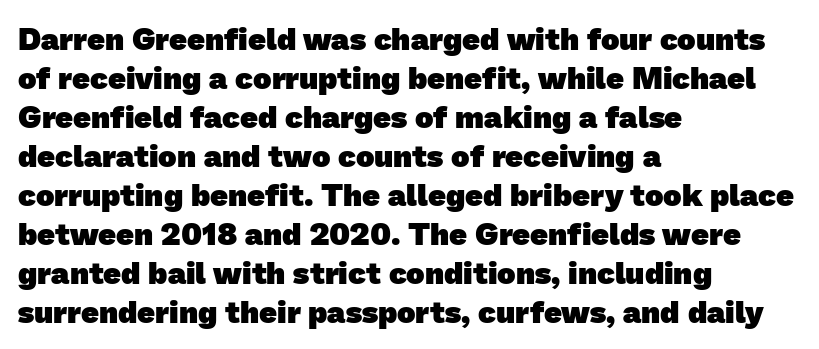
A classic flush-left, rag-right setting is used for this passage. These lines sit exactly where default settings would place them. Nobody drew a line under any word here. To sum up the face: it is a sans, with no serifs.
